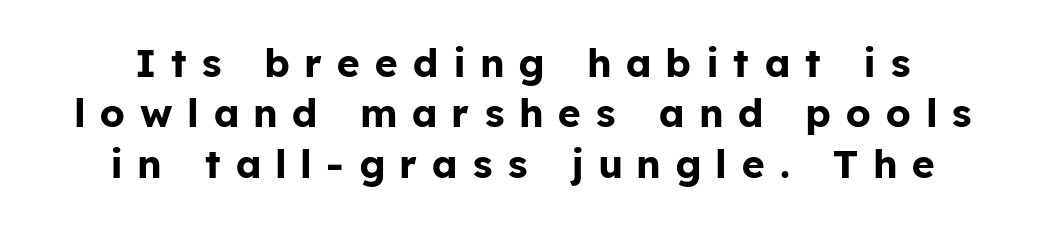
{"serif": "no", "italic": "no", "bold": "yes", "weight": "bold", "width": "normal", "stroke_contrast": "low", "x_height": "medium", "monospaced": "no", "underline": "no", "align": "center", "line_spacing": "normal", "line_spacing_ratio": 1.29, "letter_spacing": "wide", "letter_spacing_em": 0.4, "glyph_px": 39}
